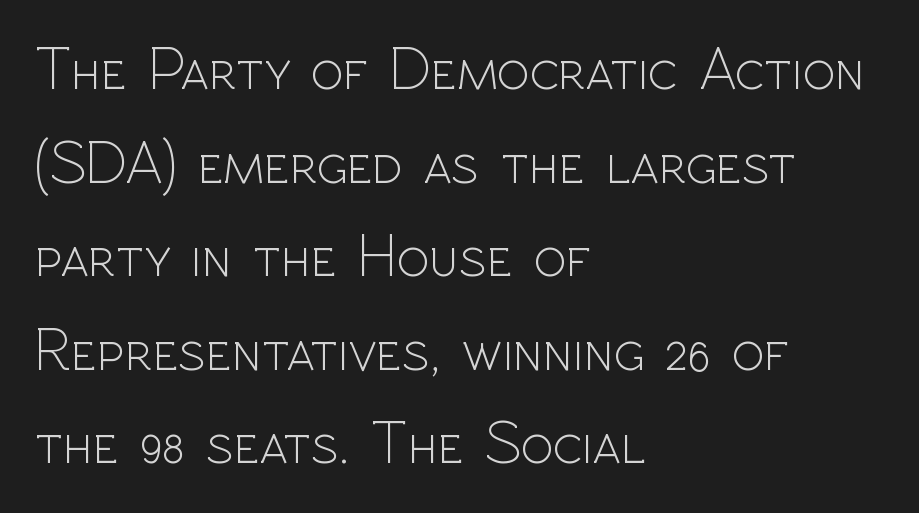
Q: Is the text bold? A: No.
Q: Is the text italic (slanted)? A: No, it is upright.
Q: Is the typeface a serif or a sans-serif typeface? A: Sans-serif.
Q: Is the text underlined? A: No.
Q: How is the paragraph aligned? A: Left-aligned.
Q: Is the spacing between letters normal or unusually wide? A: Normal.
Q: Is the spacing between lines tight, normal or loose? A: Normal.
Q: Width (condensed, normal, or wide)? A: Normal.
Q: x-height? A: Medium.
Q: Monospaced? A: No.
